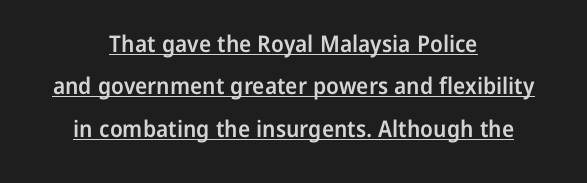
Q: Is the text bold? A: Semi-bold.
Q: Is the text italic (slanted)? A: No, it is upright.
Q: Is the text underlined? A: Yes.
Q: How is the paragraph aligned? A: Centered.
Q: Is the spacing between letters normal or unusually wide? A: Normal.
